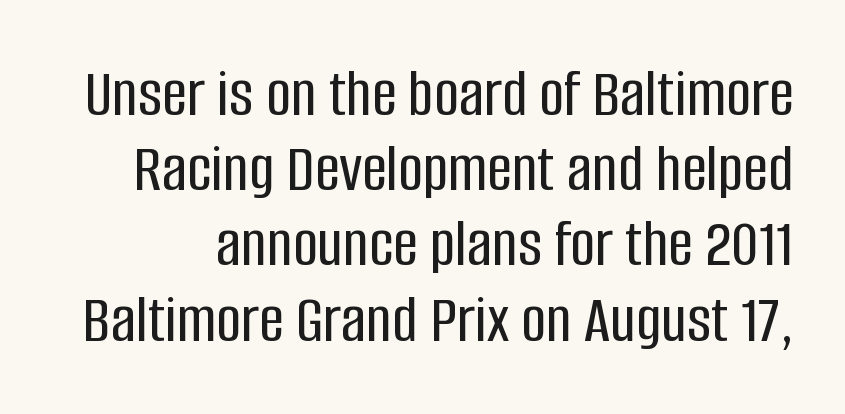
The image shows 69 px condensed sans-serif type, upright; set tight line spacing (1.09x), normal letter spacing, not underlined; low stroke contrast and a large x-height.
